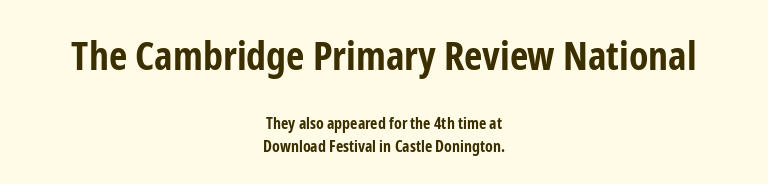
Q: Is the text bold? A: Yes.
Q: Is the text italic (slanted)? A: No, it is upright.
Q: Is the typeface a serif or a sans-serif typeface? A: Sans-serif.
Q: Is the text underlined? A: No.
Q: How is the paragraph aligned? A: Centered.
Q: Is the spacing between letters normal or unusually wide? A: Normal.
Q: Is the spacing between lines tight, normal or loose? A: Normal.
Q: Which block of text is set in a larger size, the first (top) or the second (bottom)? A: The first (top) one.
Q: Width (condensed, normal, or wide)? A: Condensed.
Q: Stroke contrast? A: Low.
Q: x-height? A: Medium.
Q: Monospaced? A: No.
